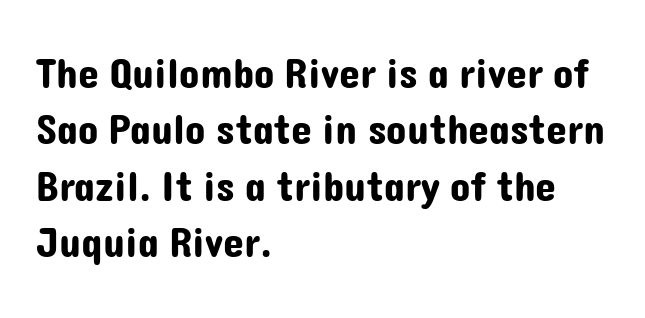
{"serif": "no", "italic": "no", "width": "normal", "stroke_contrast": "low", "x_height": "medium", "monospaced": "no", "underline": "no", "align": "left", "line_spacing": "normal", "line_spacing_ratio": 1.34, "letter_spacing": "normal", "letter_spacing_em": 0.0, "glyph_px": 42}
